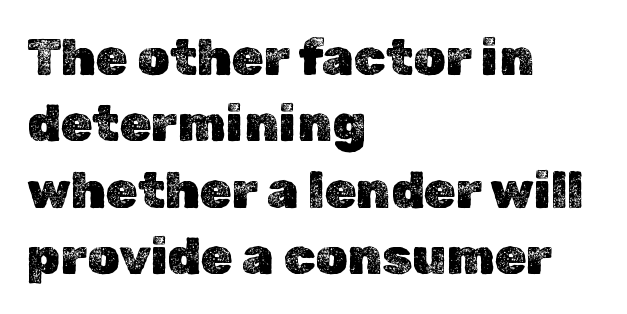
It's the straight-up-and-down kind of type. The leading is moderate, giving the passage an even texture. The rendering anchors every line to the left-hand side. Do the characters align in a grid? No, the font is proportional. Observe the ordinary spacing: letters are neighbours, not strangers.
